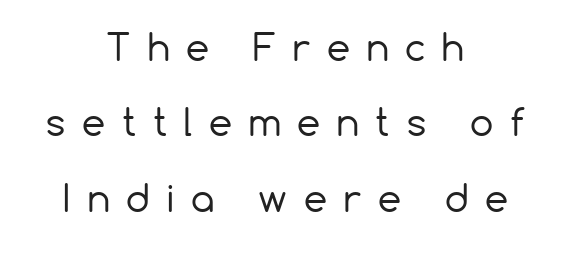
Q: Is the text bold? A: No.
Q: Is the text italic (slanted)? A: No, it is upright.
Q: Is the typeface a serif or a sans-serif typeface? A: Sans-serif.
Q: Is the text underlined? A: No.
Q: How is the paragraph aligned? A: Centered.
Q: Is the spacing between letters normal or unusually wide? A: Unusually wide.
Q: Is the spacing between lines tight, normal or loose? A: Loose.
Q: Width (condensed, normal, or wide)? A: Normal.
Q: Stroke contrast? A: Low.
Q: x-height? A: Medium.
Q: Monospaced? A: No.
